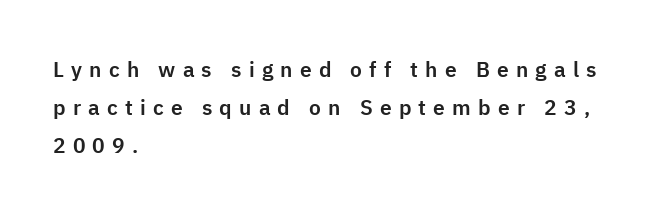
The image shows 21 px text type, upright; set left-aligned, line spacing 1.81x, unusually wide letter spacing (+0.34 em), not underlined.
